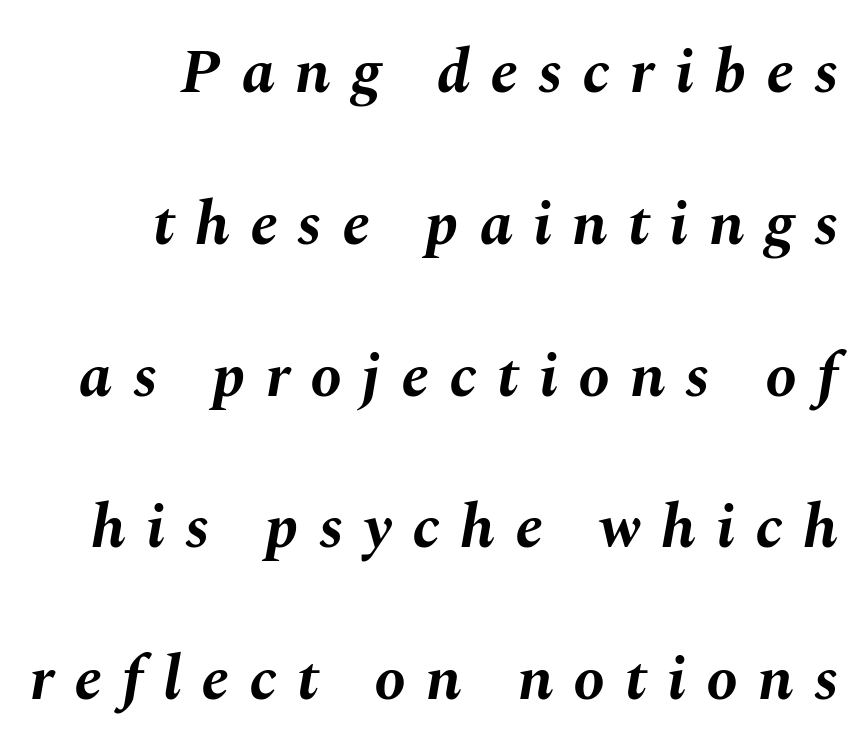
Q: Is the text bold? A: Yes.
Q: Is the text italic (slanted)? A: Yes, it leans right by about 10 degrees.
Q: Is the text underlined? A: No.
Q: How is the paragraph aligned? A: Right-aligned.
Q: Is the spacing between letters normal or unusually wide? A: Unusually wide.
Q: Is the spacing between lines tight, normal or loose? A: Loose.
Q: Width (condensed, normal, or wide)? A: Normal.
Q: Stroke contrast? A: Medium.
Q: x-height? A: Medium.
Q: Monospaced? A: No.
